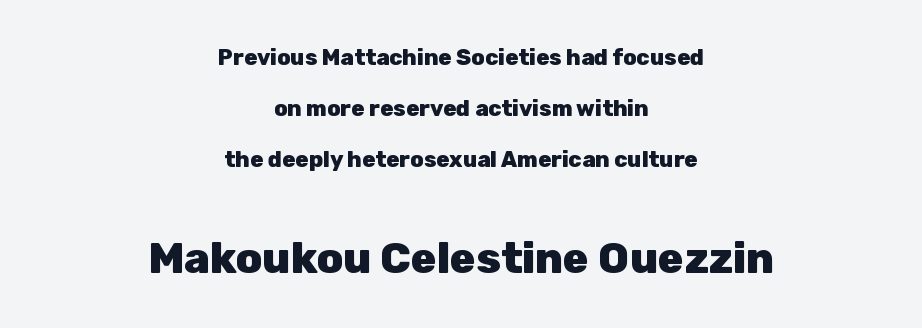
The image shows 43 px heavy sans-serif type, upright; set centered, loose line spacing (2.32x), normal letter spacing, not underlined; the second (bottom) block is 1.95x larger; low stroke contrast and a medium x-height.
